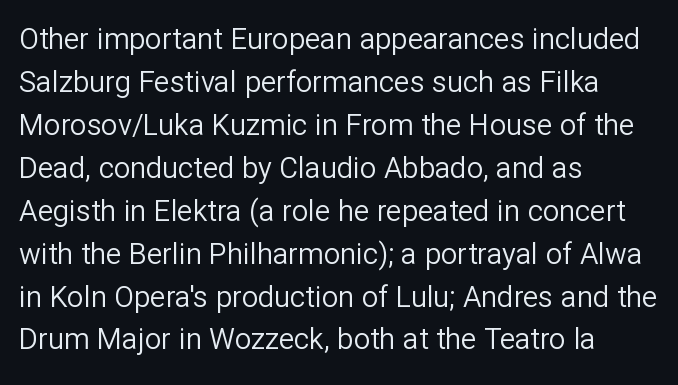
Q: Is the text bold? A: No.
Q: Is the text italic (slanted)? A: No, it is upright.
Q: Is the typeface a serif or a sans-serif typeface? A: Sans-serif.
Q: Is the text underlined? A: No.
Q: How is the paragraph aligned? A: Left-aligned.
Q: Is the spacing between letters normal or unusually wide? A: Normal.
Q: Is the spacing between lines tight, normal or loose? A: Normal.
Q: Width (condensed, normal, or wide)? A: Normal.
Q: Stroke contrast? A: Low.
Q: x-height? A: Medium.
Q: Monospaced? A: No.
